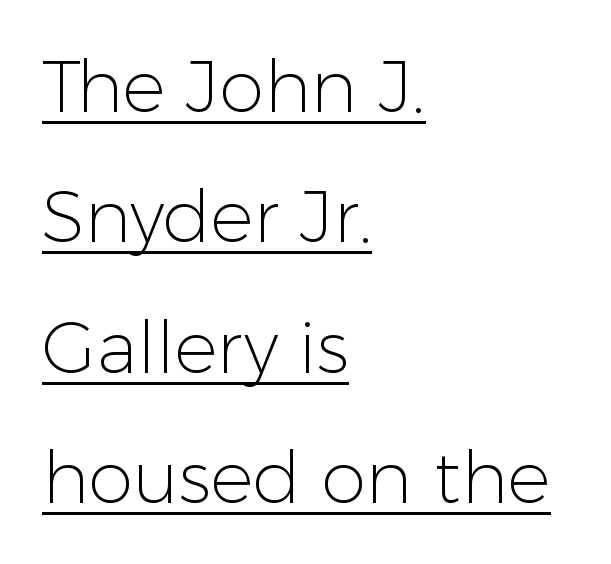
{"serif": "no", "italic": "no", "bold": "no", "weight": "light", "width": "normal", "stroke_contrast": "low", "x_height": "medium", "monospaced": "no", "underline": "yes", "align": "left", "line_spacing_ratio": 1.81, "letter_spacing": "normal", "letter_spacing_em": 0.0, "glyph_px": 72}
